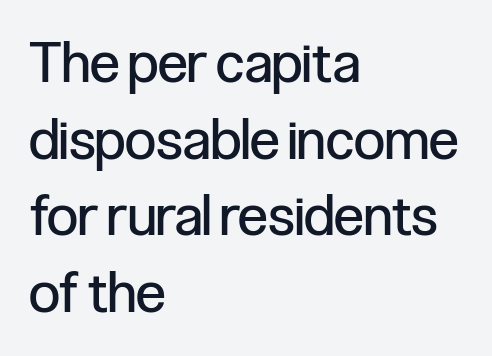
The image shows 56 px regular-weight, condensed sans-serif type, upright; set left-aligned, normal line spacing (1.37x), normal letter spacing, not underlined; low stroke contrast and a medium x-height.
